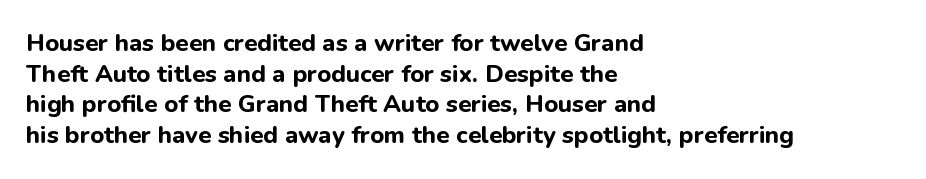
{"italic": "no", "bold": "yes", "underline": "no", "align": "left", "line_spacing": "normal", "line_spacing_ratio": 1.28, "letter_spacing": "normal", "letter_spacing_em": 0.0, "glyph_px": 24}
